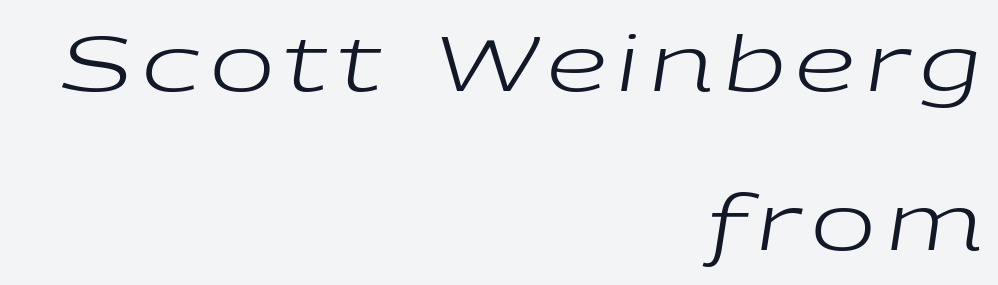
The image shows 77 px regular-weight, wide type, italic (leaning right); set right-aligned, loose line spacing (2.07x), not underlined; low stroke contrast and a medium x-height.
